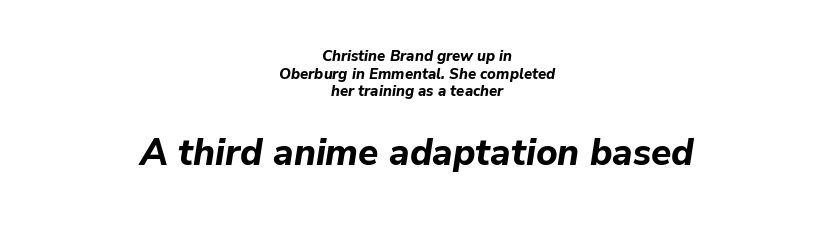
Lines of text with bare space underneath. On the weight axis this lands at bold, roughly 700. Varying glyph widths throughout — classic text-font behaviour. You can tell it's italic because the verticals aren't actually vertical.
